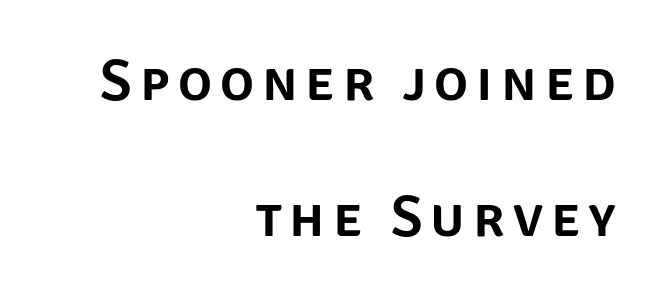
This is the regular roman posture of the typeface. Successive baselines arrive slowly, with a big drop between each. The typeface chosen for these lines omits serifs. Bare-footed words on every line. This sample has the flowing, uneven cadence of proportional lettering.
